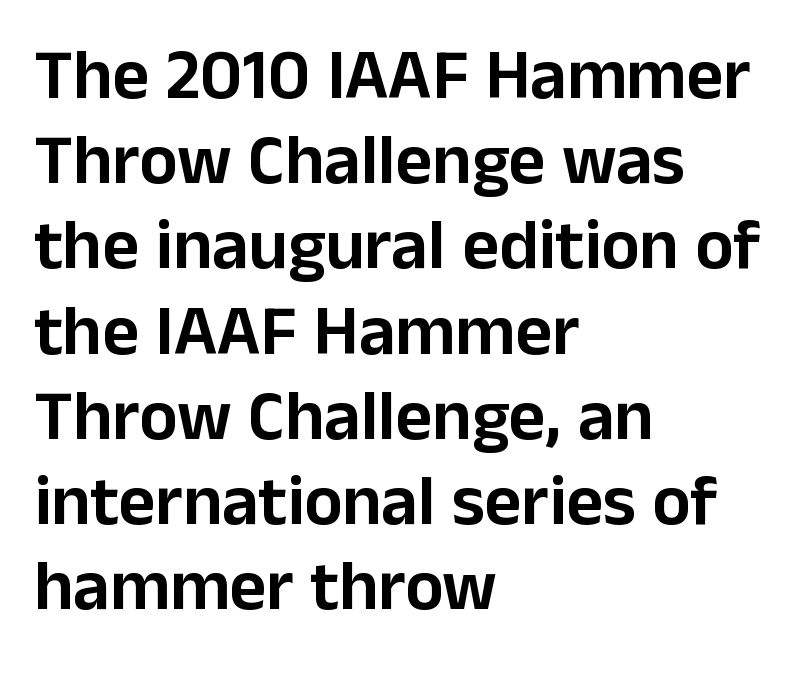
No italicization has been applied; the sample stays upright. Students, note that the glyphs here touch the page at normal intervals. The specimen omits any rule beneath the text block's lines. The rag falls on the right side of this text block. The glyphs in this specimen are sans serif.
